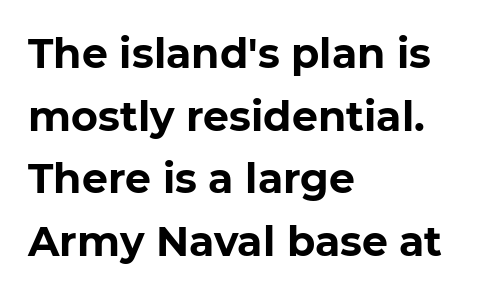
The image shows 41 px bold sans-serif type; set left-aligned, normal line spacing (1.53x), normal letter spacing, not underlined; low stroke contrast and a medium x-height.
